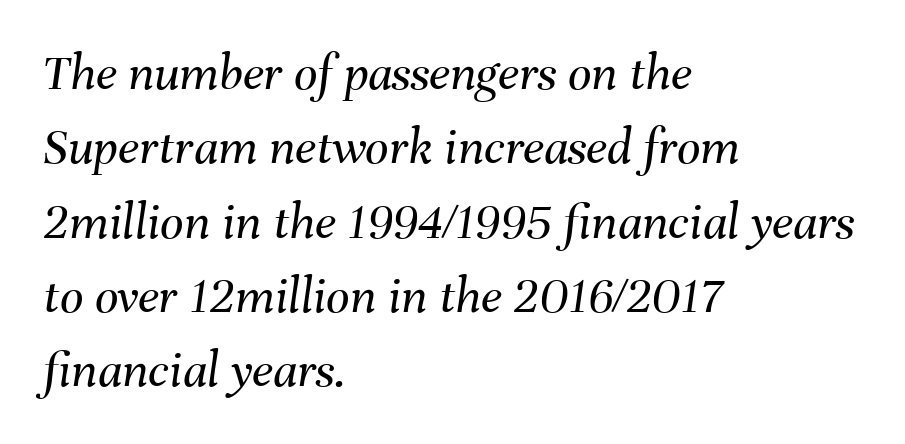
Q: Is the text bold? A: No.
Q: Is the text italic (slanted)? A: Yes, it leans right by about 8 degrees.
Q: Is the text underlined? A: No.
Q: How is the paragraph aligned? A: Left-aligned.
Q: Is the spacing between letters normal or unusually wide? A: Normal.
Q: Is the spacing between lines tight, normal or loose? A: Normal.
Q: Width (condensed, normal, or wide)? A: Normal.
Q: Stroke contrast? A: Medium.
Q: x-height? A: Medium.
Q: Monospaced? A: No.
